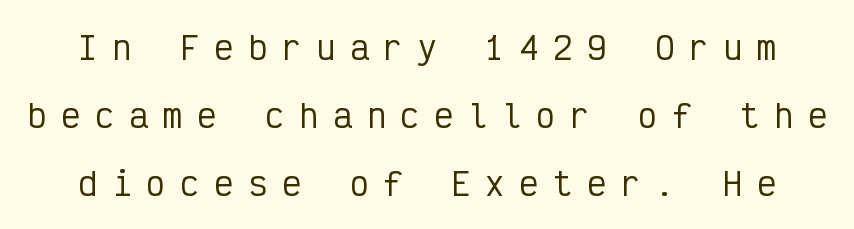
{"serif": "no", "italic": "no", "width": "condensed", "stroke_contrast": "low", "x_height": "medium", "monospaced": "yes", "underline": "no", "line_spacing": "loose", "line_spacing_ratio": 2.13, "letter_spacing": "wide", "letter_spacing_em": 0.46, "glyph_px": 32}
